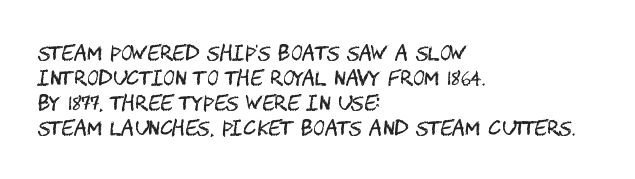
Q: Is the text bold? A: No.
Q: Is the text italic (slanted)? A: No, it is upright.
Q: Is the text underlined? A: No.
Q: How is the paragraph aligned? A: Left-aligned.
Q: Is the spacing between letters normal or unusually wide? A: Normal.
Q: Is the spacing between lines tight, normal or loose? A: Normal.
